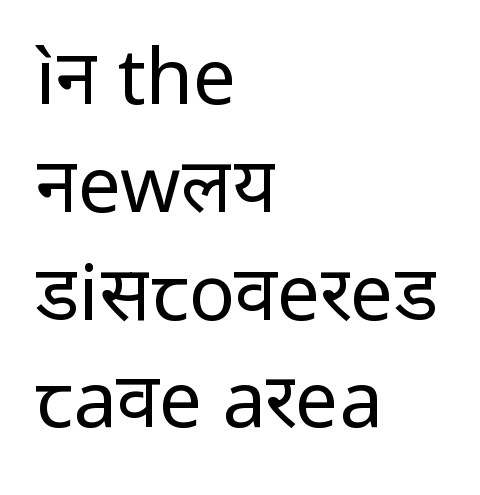
Q: Is the text bold? A: No.
Q: Is the text italic (slanted)? A: No, it is upright.
Q: Is the typeface a serif or a sans-serif typeface? A: Sans-serif.
Q: Is the text underlined? A: No.
Q: How is the paragraph aligned? A: Left-aligned.
Q: Is the spacing between letters normal or unusually wide? A: Normal.
Q: Is the spacing between lines tight, normal or loose? A: Normal.
Q: Width (condensed, normal, or wide)? A: Normal.
Q: Stroke contrast? A: Low.
Q: x-height? A: Medium.
Q: Monospaced? A: No.
